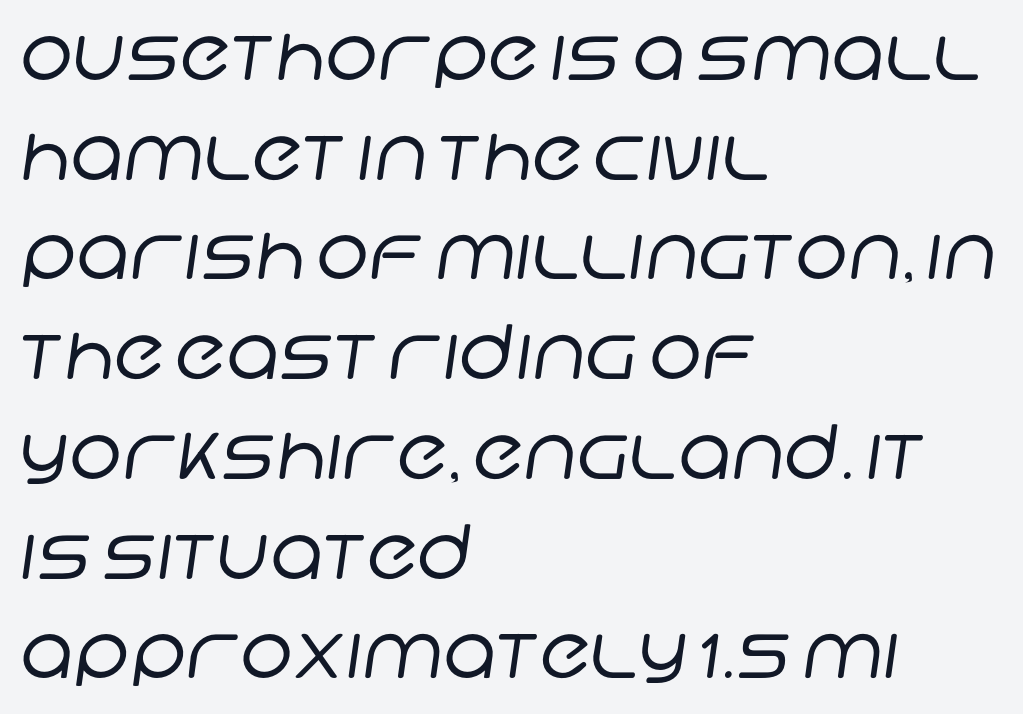
The passage shown is typed in a proportional face where columns would drift. To sum up the face: it is a sans, with no serifs. Just letters on the line, the space beneath them empty. If you drew a ruler down the left edge, every line would touch it. Leading matches the norm, producing a regular column. Think standard paragraph weight, or any step lighter than that.
